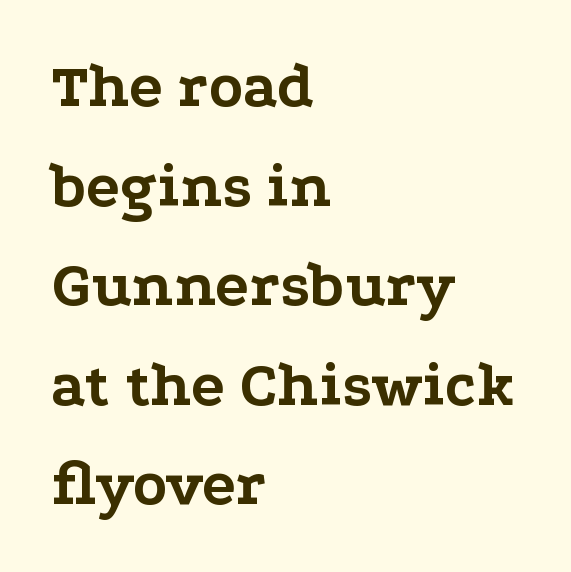
The image shows 63 px bold, wide serif type, upright; set left-aligned, normal line spacing (1.58x), normal letter spacing, not underlined; low stroke contrast and a medium x-height.
